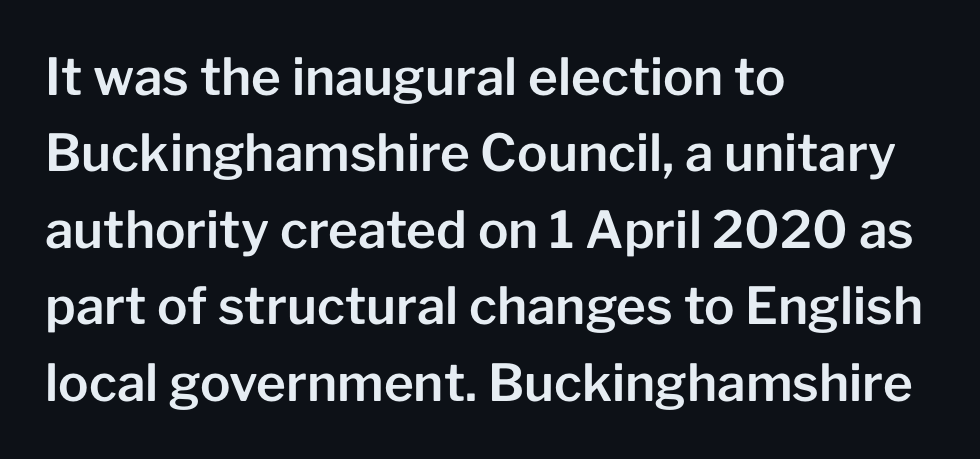
The image shows 51 px sans-serif type, upright; set left-aligned, normal line spacing (1.5x), normal letter spacing, not underlined; low stroke contrast and a medium x-height.
